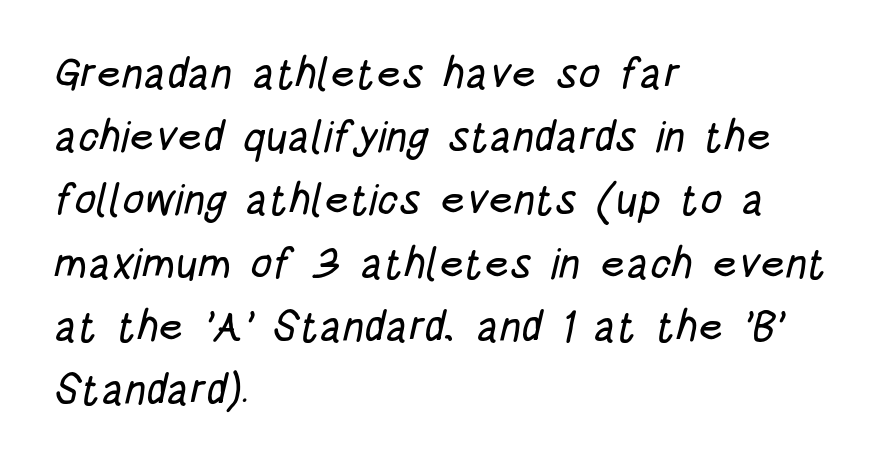
The image shows 43 px condensed sans-serif type; set left-aligned, normal line spacing (1.47x), normal letter spacing, not underlined; low stroke contrast and a large x-height.
